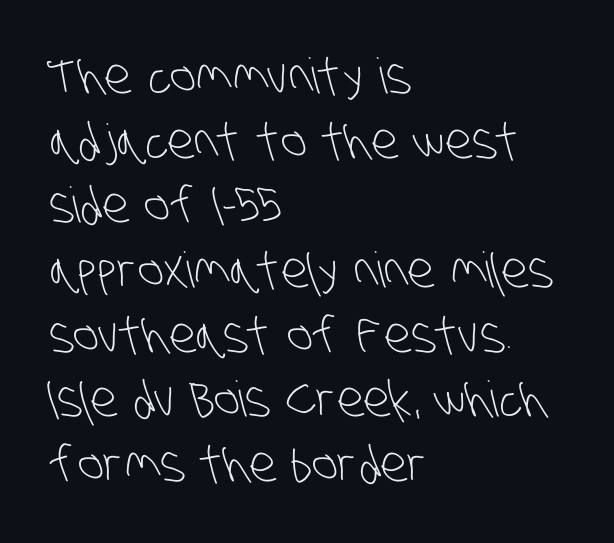
{"serif": "no", "bold": "no", "weight": "light", "width": "condensed", "stroke_contrast": "low", "x_height": "large", "monospaced": "no", "underline": "no", "align": "left", "line_spacing": "normal", "line_spacing_ratio": 1.32, "letter_spacing": "normal", "letter_spacing_em": 0.0, "glyph_px": 49}
